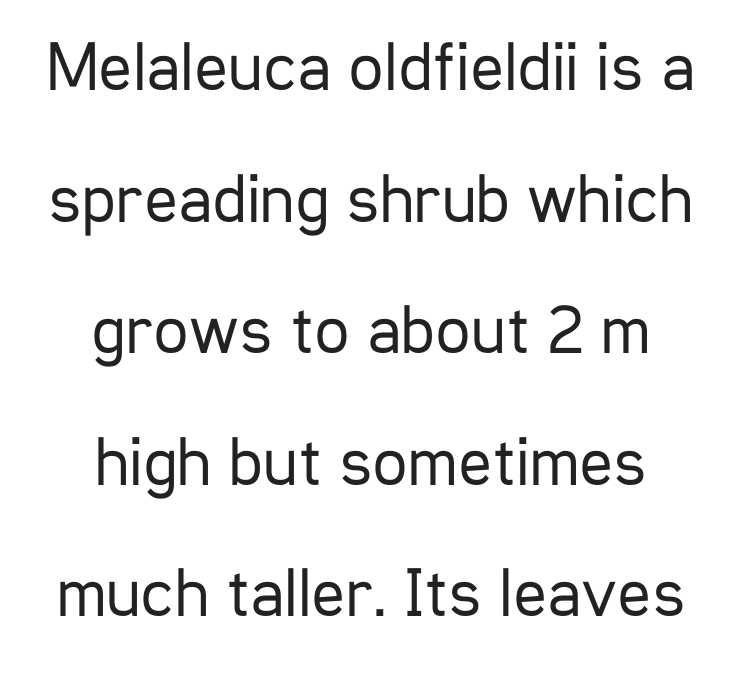
{"serif": "no", "italic": "no", "bold": "no", "weight": "regular", "width": "condensed", "stroke_contrast": "low", "x_height": "medium", "monospaced": "no", "underline": "no", "align": "center", "line_spacing_ratio": 1.88, "letter_spacing": "normal", "letter_spacing_em": 0.0, "glyph_px": 70}
